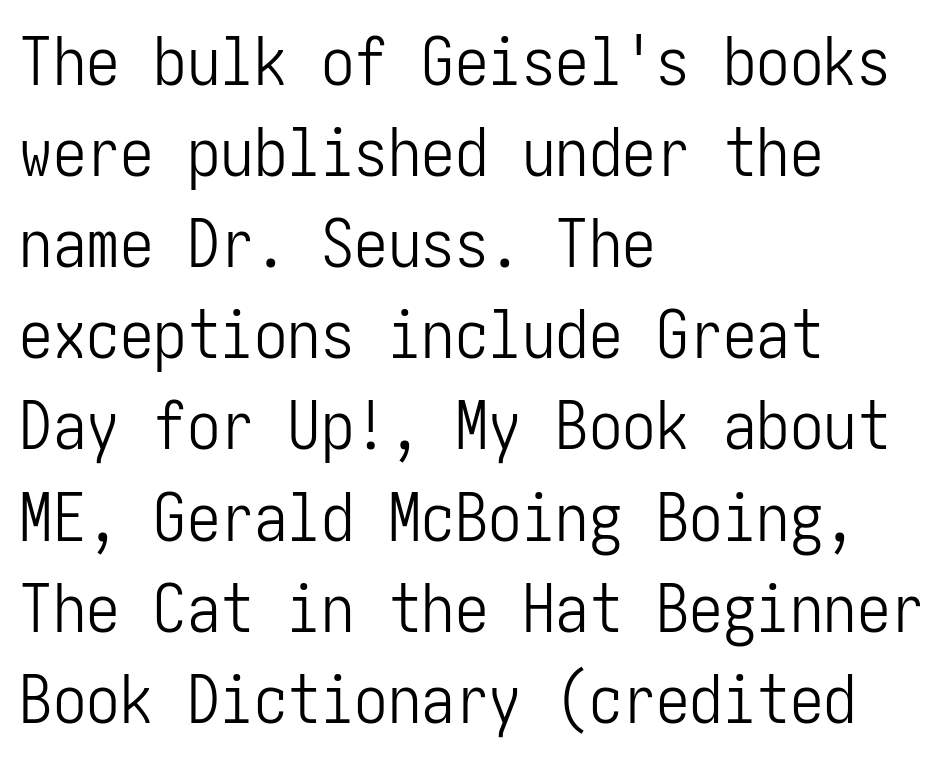
Q: Is the text bold? A: No.
Q: Is the text italic (slanted)? A: No, it is upright.
Q: Is the typeface a serif or a sans-serif typeface? A: Sans-serif.
Q: Is the text underlined? A: No.
Q: How is the paragraph aligned? A: Left-aligned.
Q: Is the spacing between letters normal or unusually wide? A: Normal.
Q: Is the spacing between lines tight, normal or loose? A: Normal.
Q: Width (condensed, normal, or wide)? A: Condensed.
Q: Stroke contrast? A: Low.
Q: x-height? A: Medium.
